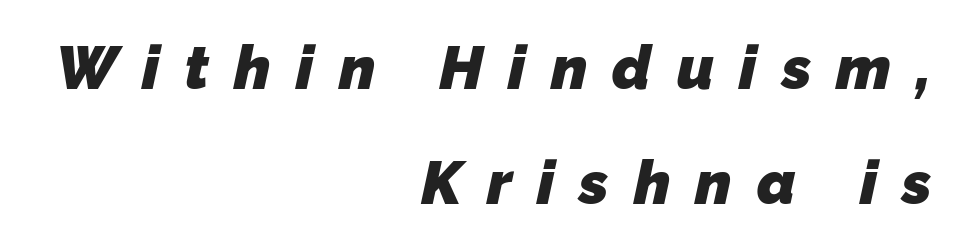
Q: Is the text bold? A: Yes.
Q: Is the typeface a serif or a sans-serif typeface? A: Sans-serif.
Q: Is the text underlined? A: No.
Q: How is the paragraph aligned? A: Right-aligned.
Q: Is the spacing between letters normal or unusually wide? A: Unusually wide.
Q: Width (condensed, normal, or wide)? A: Normal.
Q: Stroke contrast? A: Low.
Q: x-height? A: Medium.
Q: Monospaced? A: No.
